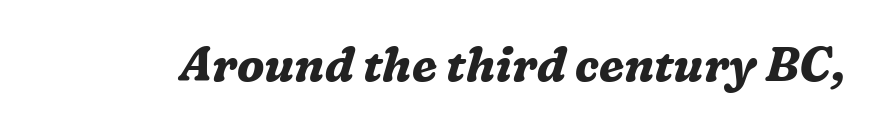
The image shows 47 px bold serif type, italic (leaning right); set normal letter spacing, not underlined; medium stroke contrast and a medium x-height.
